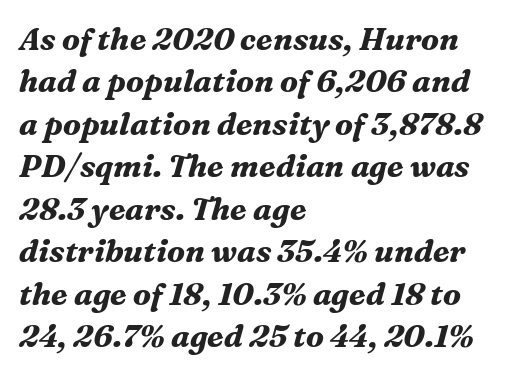
The text was rendered using a seriffed face with decorative stroke endings. Varying glyph widths throughout — classic text-font behaviour. Nobody drew a line under any word here. Characters are canted at an angle relative to the baseline's perpendicular.
